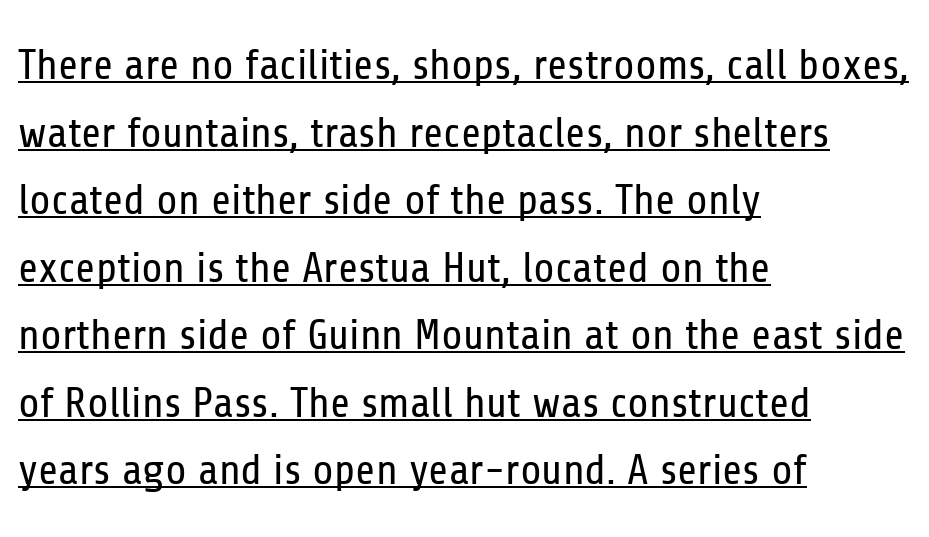
{"serif": "no", "italic": "no", "bold": "no", "weight": "regular", "width": "condensed", "stroke_contrast": "low", "x_height": "medium", "monospaced": "no", "underline": "yes", "align": "left", "line_spacing": "normal", "line_spacing_ratio": 1.57, "letter_spacing": "normal", "letter_spacing_em": 0.0, "glyph_px": 43}
